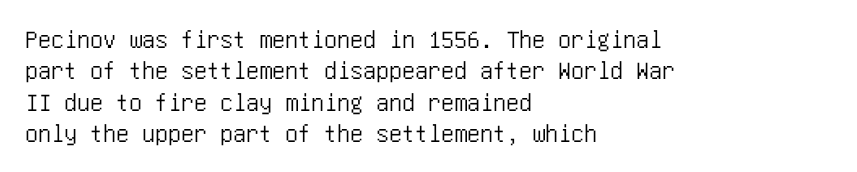
Tracking value appears to be zero — textbook default spacing. Rendered with straight, roman letterforms. Short and long lines alike share a common starting point at left. A bare baseline throughout the passage.
